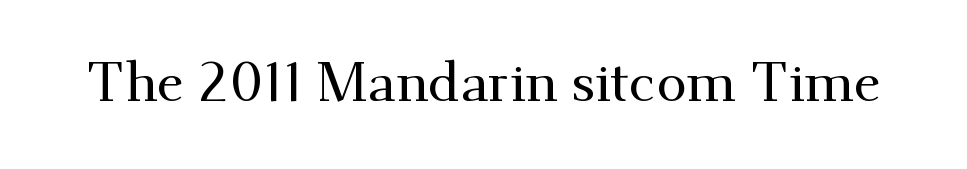
Q: Is the text italic (slanted)? A: No, it is upright.
Q: Is the typeface a serif or a sans-serif typeface? A: Serif.
Q: Is the text underlined? A: No.
Q: Is the spacing between letters normal or unusually wide? A: Normal.
Q: Width (condensed, normal, or wide)? A: Normal.
Q: Stroke contrast? A: Medium.
Q: x-height? A: Small.
Q: Monospaced? A: No.
